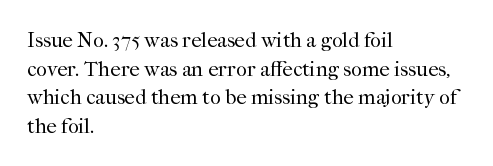
Q: Is the text bold? A: No.
Q: Is the text italic (slanted)? A: No, it is upright.
Q: Is the text underlined? A: No.
Q: How is the paragraph aligned? A: Left-aligned.
Q: Is the spacing between letters normal or unusually wide? A: Normal.
Q: Is the spacing between lines tight, normal or loose? A: Normal.
